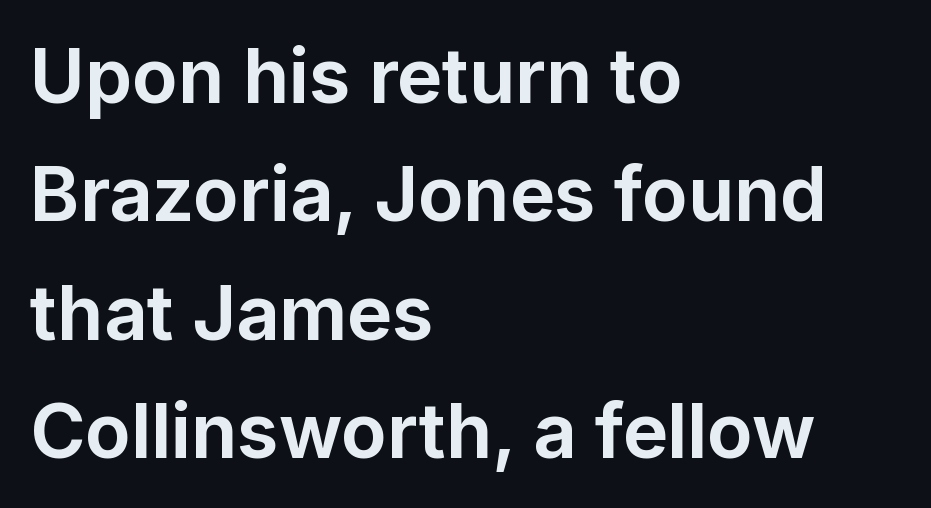
Honestly, the letter spacing is just normal — you wouldn't notice it. If you drew a ruler down the left edge, every line would touch it. A typesetter would call this proportional, since set widths differ per character. Reading down the column, the eye jumps a familiar distance to each next line.
